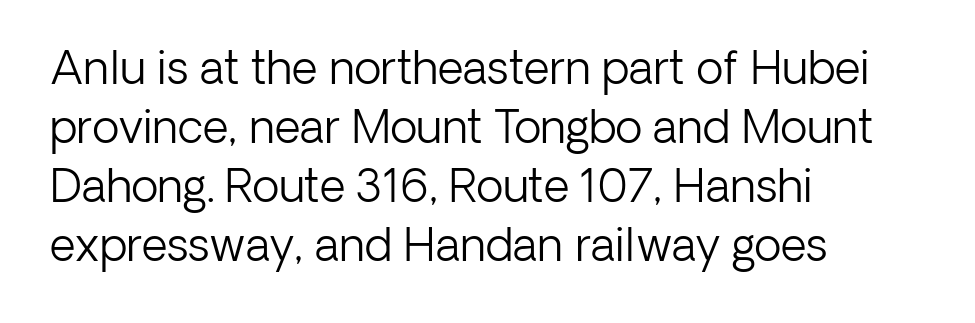
Q: Is the text bold? A: No.
Q: Is the text italic (slanted)? A: No, it is upright.
Q: Is the typeface a serif or a sans-serif typeface? A: Sans-serif.
Q: Is the text underlined? A: No.
Q: How is the paragraph aligned? A: Left-aligned.
Q: Is the spacing between letters normal or unusually wide? A: Normal.
Q: Is the spacing between lines tight, normal or loose? A: Normal.
Q: Width (condensed, normal, or wide)? A: Normal.
Q: Stroke contrast? A: Low.
Q: x-height? A: Medium.
Q: Monospaced? A: No.
